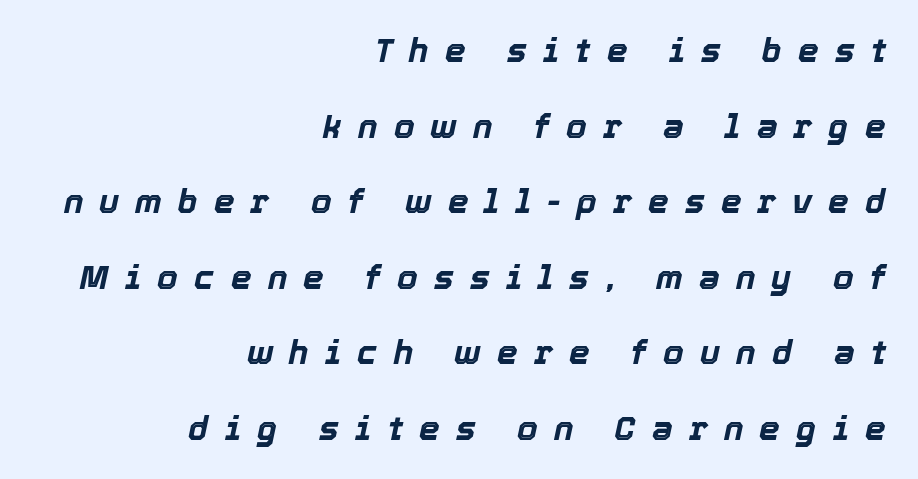
{"italic": "yes", "lean": "right", "slant_degrees": 12, "bold": "yes", "weight": "bold", "width": "normal", "x_height": "medium", "monospaced": "no", "underline": "no", "align": "right", "line_spacing": "loose", "line_spacing_ratio": 2.29, "letter_spacing": "wide", "letter_spacing_em": 0.49, "glyph_px": 33}
